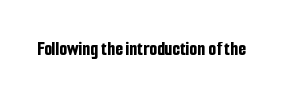
The rendering keeps characters at their native spacing. Underlining? Definitely not there. Nope, not italic — everything's standing straight. Set as a true bold cut, around the 700 mark.
